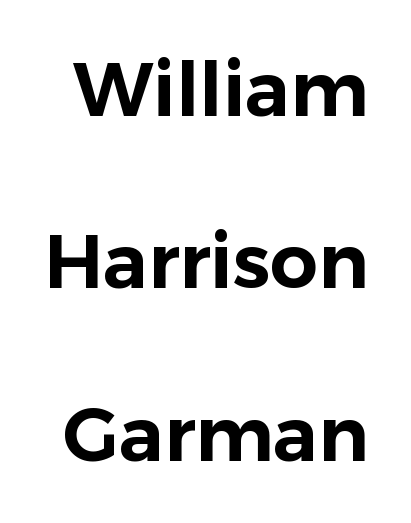
Q: Is the text italic (slanted)? A: No, it is upright.
Q: Is the typeface a serif or a sans-serif typeface? A: Sans-serif.
Q: Is the text underlined? A: No.
Q: Is the spacing between letters normal or unusually wide? A: Normal.
Q: Is the spacing between lines tight, normal or loose? A: Loose.
Q: Width (condensed, normal, or wide)? A: Normal.
Q: Stroke contrast? A: Low.
Q: x-height? A: Medium.
Q: Monospaced? A: No.
